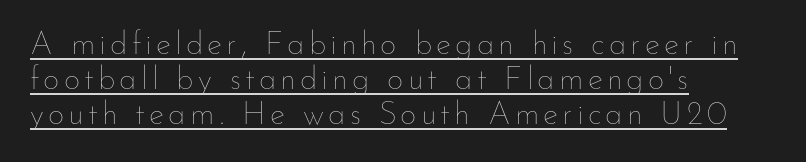
The image shows 32 px thin type, upright; set left-aligned, tight line spacing (1.09x), underlined; low stroke contrast and a small x-height.
